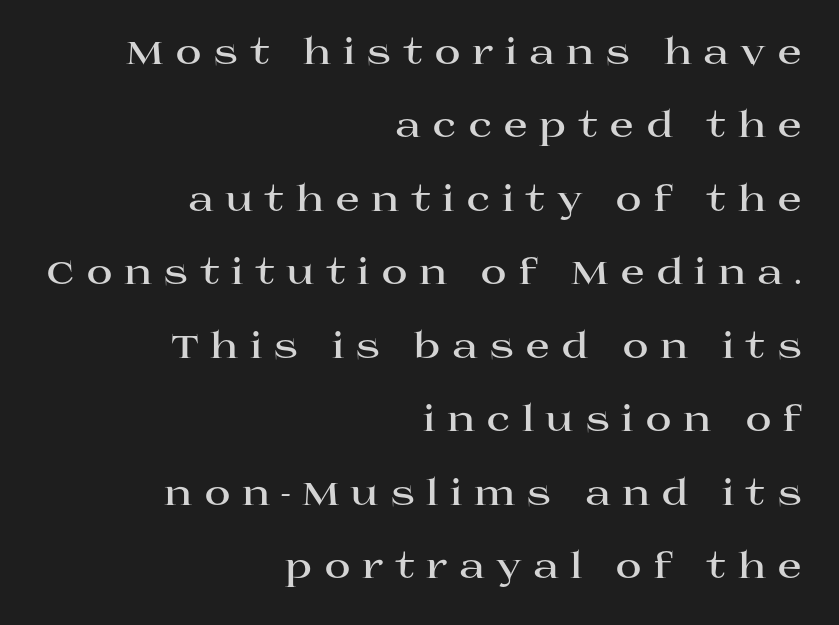
{"serif": "yes", "italic": "no", "bold": "yes", "weight": "bold", "width": "wide", "stroke_contrast": "high", "x_height": "large", "monospaced": "no", "underline": "no", "align": "right", "line_spacing": "loose", "line_spacing_ratio": 2.04, "letter_spacing": "wide", "letter_spacing_em": 0.31, "glyph_px": 36}
